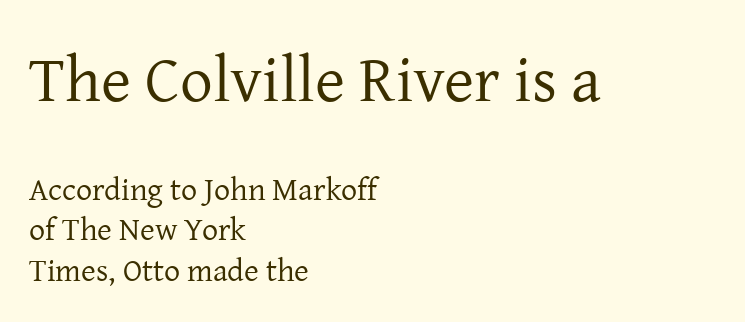
{"serif": "yes", "italic": "no", "bold": "no", "weight": "regular", "width": "normal", "stroke_contrast": "low", "x_height": "medium", "monospaced": "no", "underline": "no", "align": "left", "line_spacing": "normal", "line_spacing_ratio": 1.27, "letter_spacing": "normal", "letter_spacing_em": 0.0, "larger_block": "first", "size_ratio": 2.03, "glyph_px": 65}
